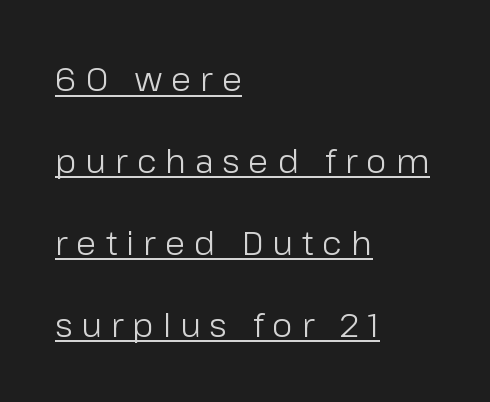
The image shows 33 px light sans-serif type, upright; set left-aligned, loose line spacing (2.48x), unusually wide letter spacing (+0.27 em), underlined; low stroke contrast and a medium x-height.
